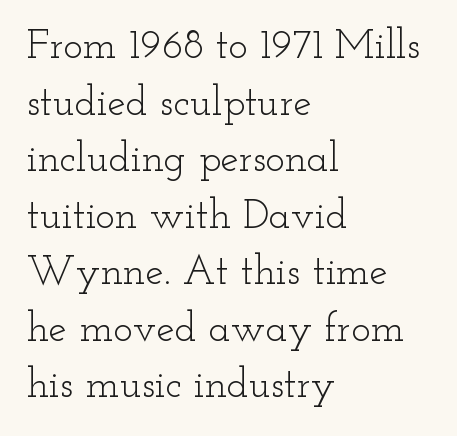
Q: Is the text bold? A: No.
Q: Is the text italic (slanted)? A: No, it is upright.
Q: Is the typeface a serif or a sans-serif typeface? A: Serif.
Q: Is the text underlined? A: No.
Q: How is the paragraph aligned? A: Left-aligned.
Q: Is the spacing between letters normal or unusually wide? A: Normal.
Q: Is the spacing between lines tight, normal or loose? A: Normal.
Q: Width (condensed, normal, or wide)? A: Wide.
Q: Stroke contrast? A: Low.
Q: x-height? A: Small.
Q: Monospaced? A: No.
